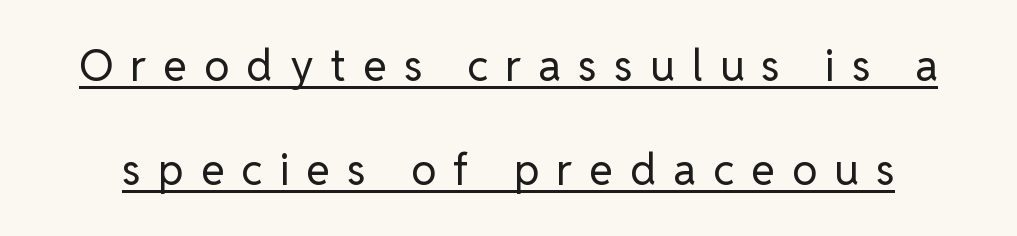
Quick note: interline space is abundant. Is this a fixed-width face? No — the glyphs have proportional, varying widths. To sum up the face: it is a sans, with no serifs. Every word sits above its own underline. Unbolded letterforms with no extra heft. You could only call the tracking loose — the letters float apart.
